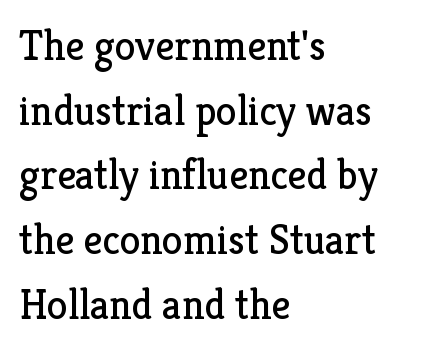
{"serif": "yes", "italic": "no", "bold": "no", "weight": "regular", "width": "normal", "stroke_contrast": "low", "x_height": "medium", "monospaced": "no", "underline": "no", "align": "left", "line_spacing": "normal", "line_spacing_ratio": 1.54, "letter_spacing": "normal", "letter_spacing_em": 0.0, "glyph_px": 42}
